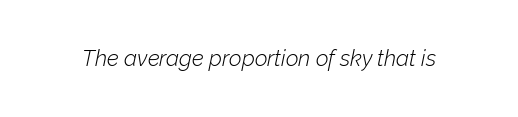
The image shows 22 px text type, italic (leaning right); set normal letter spacing, not underlined.
